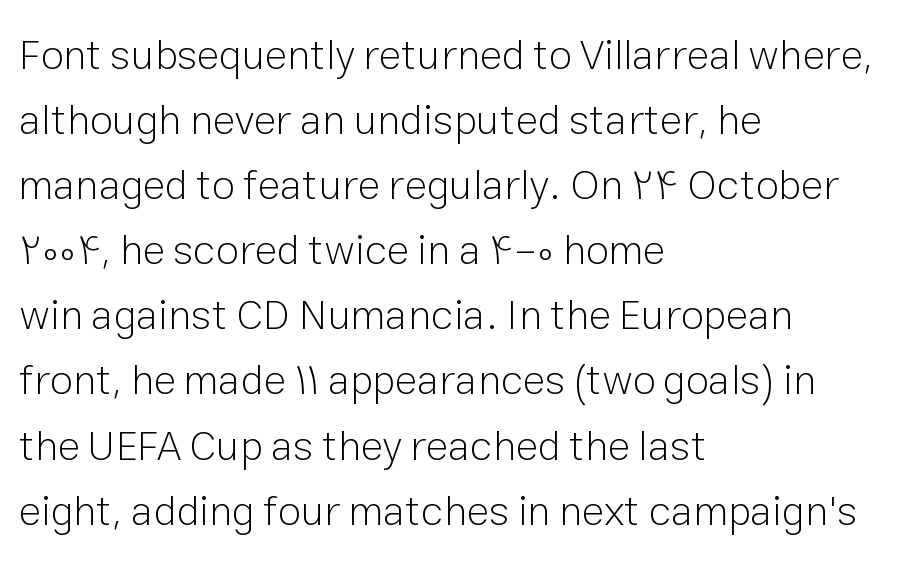
Q: Is the text bold? A: No.
Q: Is the text italic (slanted)? A: No, it is upright.
Q: Is the typeface a serif or a sans-serif typeface? A: Sans-serif.
Q: Is the text underlined? A: No.
Q: How is the paragraph aligned? A: Left-aligned.
Q: Is the spacing between letters normal or unusually wide? A: Normal.
Q: Is the spacing between lines tight, normal or loose? A: Normal.
Q: Width (condensed, normal, or wide)? A: Normal.
Q: Stroke contrast? A: Low.
Q: x-height? A: Medium.
Q: Monospaced? A: No.
